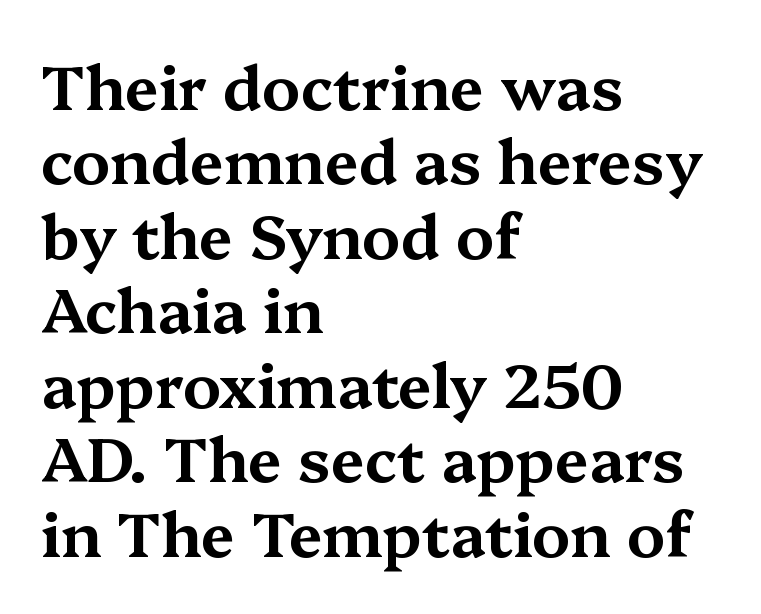
The font's upright variant was chosen for this text. This sample uses plain, unmodified letter spacing. Varying glyph widths throughout — classic text-font behaviour. A clean baseline with only descenders dipping below it.
